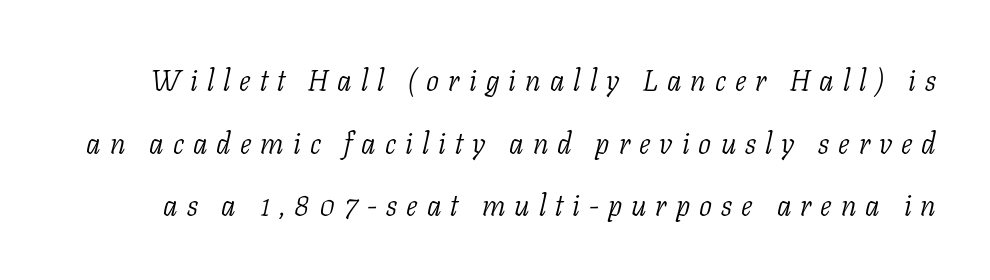
{"serif": "yes", "italic": "yes", "lean": "right", "slant_degrees": 11, "bold": "no", "weight": "light", "width": "normal", "stroke_contrast": "low", "x_height": "medium", "monospaced": "no", "underline": "no", "line_spacing": "loose", "line_spacing_ratio": 2.16, "letter_spacing": "wide", "letter_spacing_em": 0.31, "glyph_px": 29}
